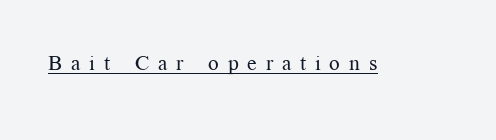
You can tell it's not italic because the verticals are truly vertical. Students, note that the glyphs here are deliberately spaced far apart. Does a line run under the words? Yes, clearly. Stems and bowls with no extra thickness — not bold.
